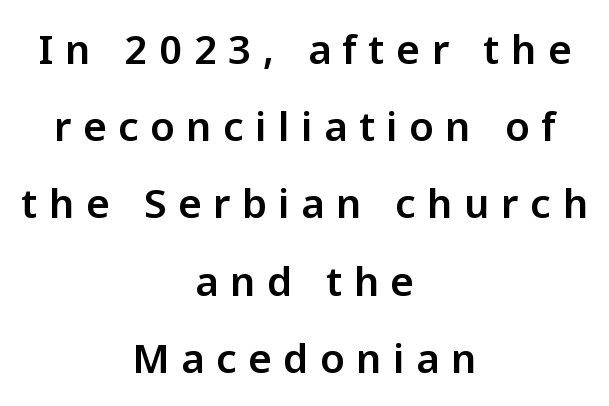
Q: Is the text italic (slanted)? A: No, it is upright.
Q: Is the typeface a serif or a sans-serif typeface? A: Sans-serif.
Q: Is the text underlined? A: No.
Q: How is the paragraph aligned? A: Centered.
Q: Is the spacing between letters normal or unusually wide? A: Unusually wide.
Q: Is the spacing between lines tight, normal or loose? A: Loose.
Q: Width (condensed, normal, or wide)? A: Normal.
Q: Stroke contrast? A: Low.
Q: x-height? A: Medium.
Q: Monospaced? A: No.
